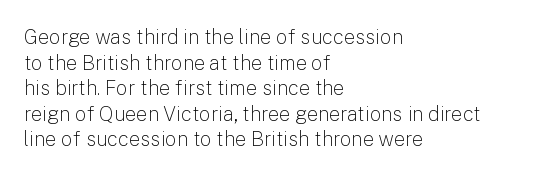
Q: Is the text bold? A: No.
Q: Is the text italic (slanted)? A: No, it is upright.
Q: Is the text underlined? A: No.
Q: How is the paragraph aligned? A: Left-aligned.
Q: Is the spacing between letters normal or unusually wide? A: Normal.
Q: Is the spacing between lines tight, normal or loose? A: Normal.
